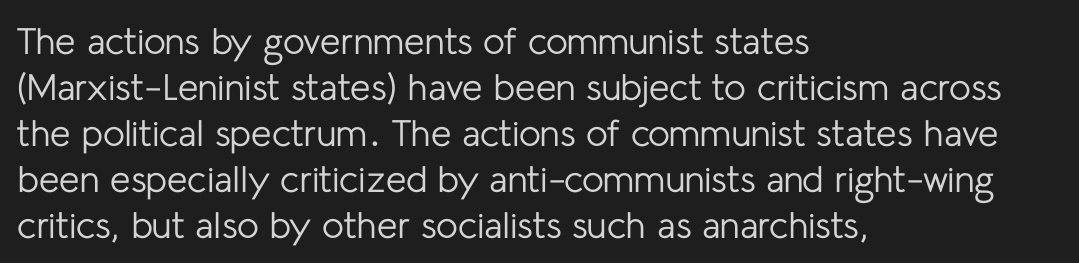
{"serif": "no", "italic": "no", "bold": "no", "weight": "regular", "width": "normal", "stroke_contrast": "low", "x_height": "medium", "monospaced": "no", "underline": "no", "align": "left", "line_spacing_ratio": 1.24, "letter_spacing": "normal", "letter_spacing_em": 0.0, "glyph_px": 37}
